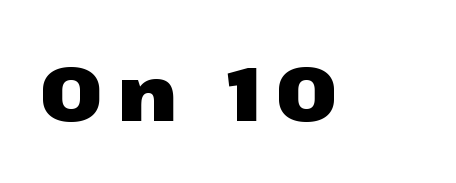
{"serif": "no", "italic": "no", "bold": "yes", "weight": "heavy", "width": "wide", "stroke_contrast": "low", "x_height": "medium", "monospaced": "no", "underline": "no", "letter_spacing": "wide", "letter_spacing_em": 0.21, "glyph_px": 75}
